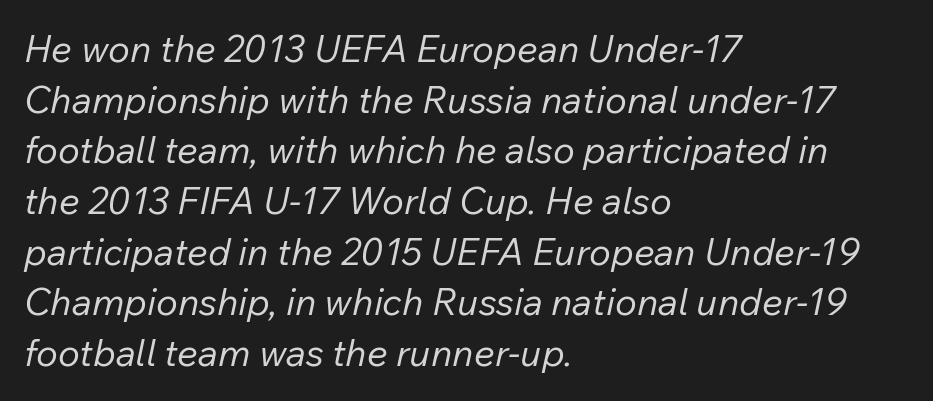
Q: Is the text bold? A: No.
Q: Is the text italic (slanted)? A: Yes, it leans right by about 12 degrees.
Q: Is the text underlined? A: No.
Q: How is the paragraph aligned? A: Left-aligned.
Q: Is the spacing between letters normal or unusually wide? A: Normal.
Q: Is the spacing between lines tight, normal or loose? A: Normal.
Q: Width (condensed, normal, or wide)? A: Normal.
Q: Stroke contrast? A: Low.
Q: x-height? A: Medium.
Q: Monospaced? A: No.
